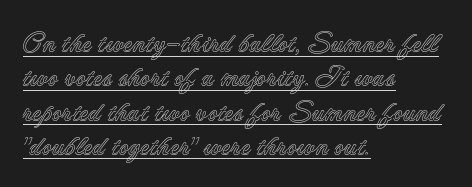
Casual observation: everything's shoved over to the left. A typesetter would call this zero additional tracking. Compared with undecorated copy, this sample adds a rule below the words. Each new line begins a customary step beneath the previous one.
